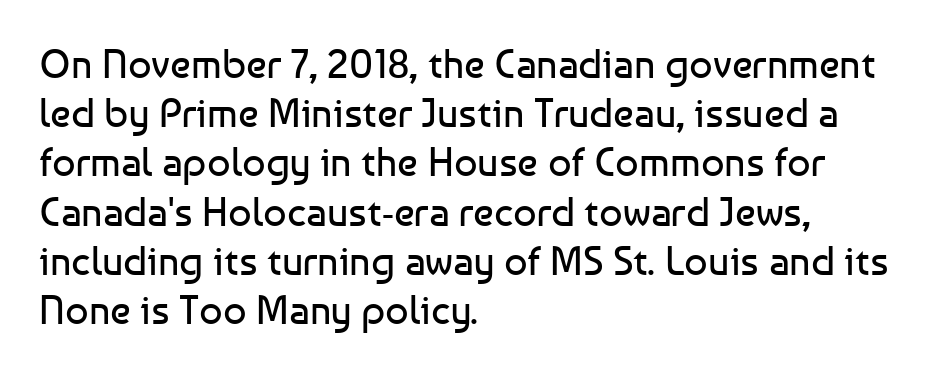
Q: Is the text bold? A: No.
Q: Is the text italic (slanted)? A: No, it is upright.
Q: Is the typeface a serif or a sans-serif typeface? A: Sans-serif.
Q: Is the text underlined? A: No.
Q: How is the paragraph aligned? A: Left-aligned.
Q: Is the spacing between letters normal or unusually wide? A: Normal.
Q: Width (condensed, normal, or wide)? A: Normal.
Q: Stroke contrast? A: Low.
Q: x-height? A: Medium.
Q: Monospaced? A: No.
